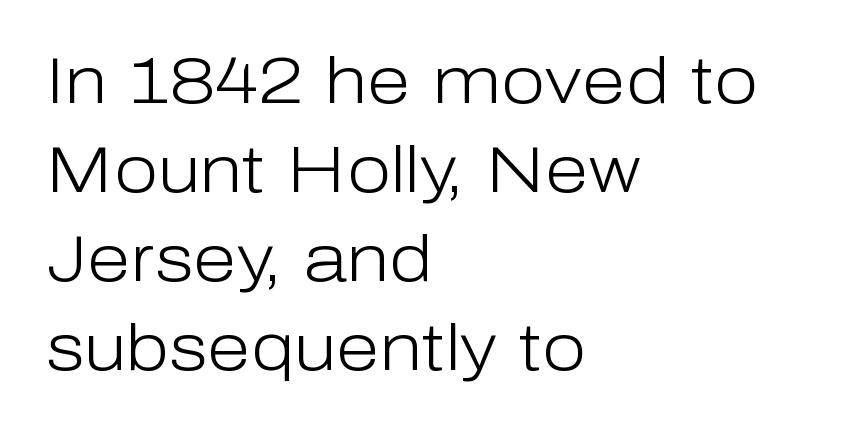
Q: Is the text bold? A: No.
Q: Is the text italic (slanted)? A: No, it is upright.
Q: Is the typeface a serif or a sans-serif typeface? A: Sans-serif.
Q: Is the text underlined? A: No.
Q: How is the paragraph aligned? A: Left-aligned.
Q: Is the spacing between letters normal or unusually wide? A: Normal.
Q: Is the spacing between lines tight, normal or loose? A: Normal.
Q: Width (condensed, normal, or wide)? A: Normal.
Q: Stroke contrast? A: Low.
Q: x-height? A: Medium.
Q: Monospaced? A: No.
